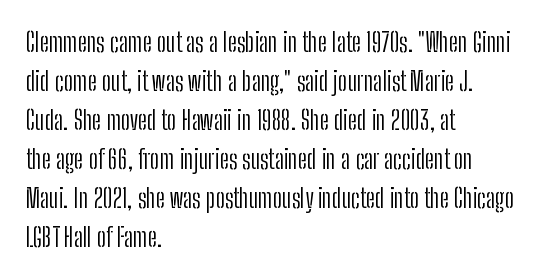
The image shows 26 px text type, upright; set left-aligned, normal line spacing (1.5x), normal letter spacing, not underlined.
